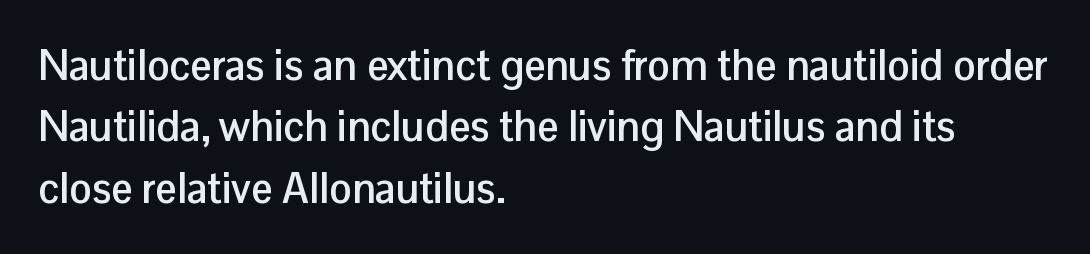
{"serif": "no", "italic": "no", "bold": "yes", "weight": "semibold", "width": "normal", "stroke_contrast": "low", "x_height": "medium", "monospaced": "no", "underline": "no", "align": "left", "line_spacing": "normal", "line_spacing_ratio": 1.46, "letter_spacing": "normal", "letter_spacing_em": 0.0, "glyph_px": 42}
